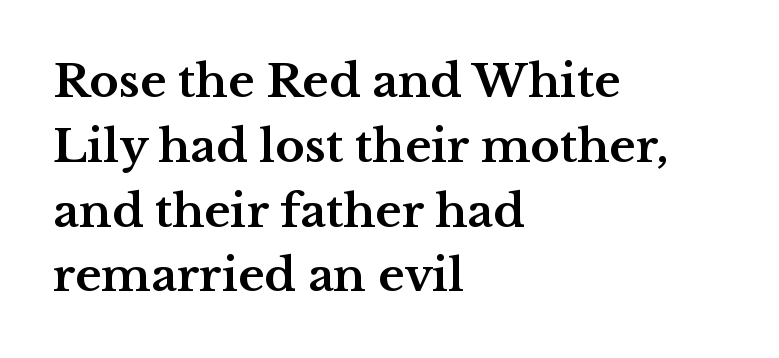
The image shows 45 px bold, wide serif type, upright; set left-aligned, normal line spacing (1.44x), normal letter spacing, not underlined; medium stroke contrast and a medium x-height.
